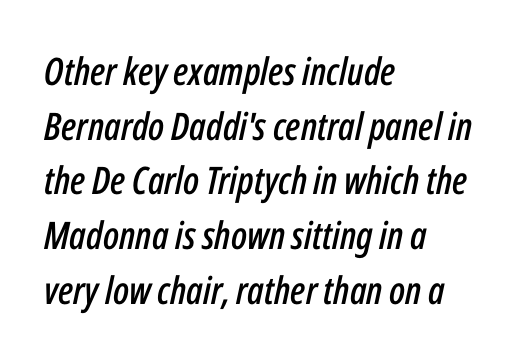
{"italic": "yes", "lean": "right", "slant_degrees": 12, "width": "condensed", "stroke_contrast": "low", "x_height": "medium", "monospaced": "no", "underline": "no", "align": "left", "line_spacing": "normal", "line_spacing_ratio": 1.44, "letter_spacing": "normal", "letter_spacing_em": 0.0, "glyph_px": 38}
